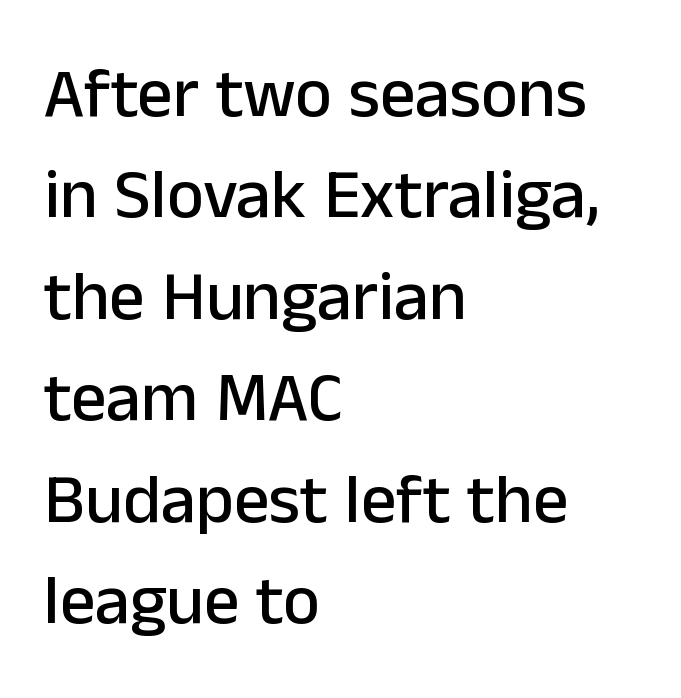
Q: Is the text italic (slanted)? A: No, it is upright.
Q: Is the typeface a serif or a sans-serif typeface? A: Sans-serif.
Q: Is the text underlined? A: No.
Q: How is the paragraph aligned? A: Left-aligned.
Q: Is the spacing between letters normal or unusually wide? A: Normal.
Q: Is the spacing between lines tight, normal or loose? A: Normal.
Q: Width (condensed, normal, or wide)? A: Normal.
Q: Stroke contrast? A: Low.
Q: x-height? A: Medium.
Q: Monospaced? A: No.
